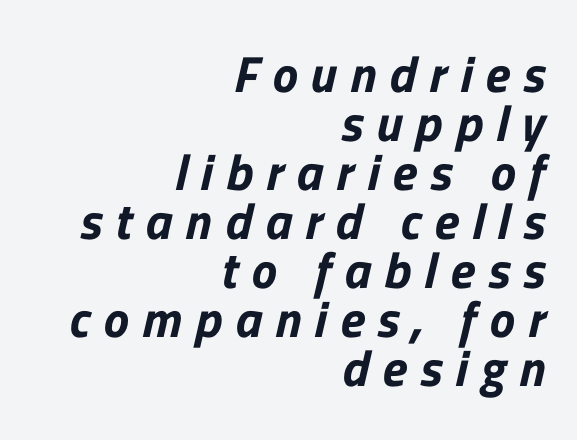
Regarding leading, the lines here are crowded together. Character widths vary here, with narrow letters taking less room than wide ones. Does the type have serifs? No, each stem ends abruptly. Check the space under the baseline: it is left empty.
